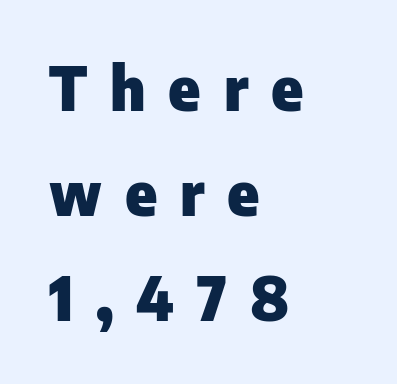
Q: Is the text bold? A: Yes.
Q: Is the text italic (slanted)? A: No, it is upright.
Q: Is the typeface a serif or a sans-serif typeface? A: Sans-serif.
Q: Is the text underlined? A: No.
Q: How is the paragraph aligned? A: Left-aligned.
Q: Is the spacing between letters normal or unusually wide? A: Unusually wide.
Q: Width (condensed, normal, or wide)? A: Normal.
Q: Stroke contrast? A: Low.
Q: x-height? A: Medium.
Q: Monospaced? A: No.
